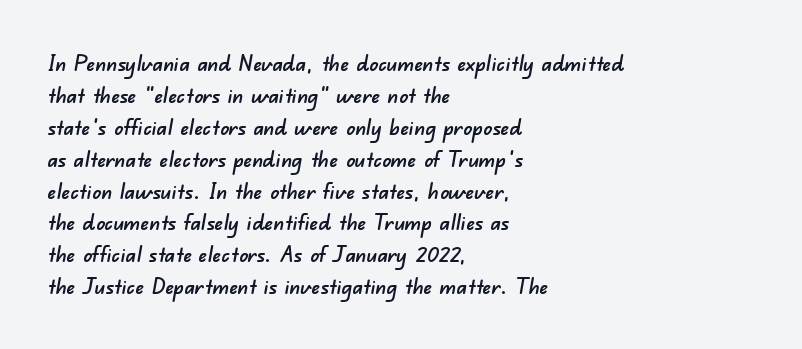
{"underline": "no", "align": "left", "line_spacing": "normal", "line_spacing_ratio": 1.45, "letter_spacing": "normal", "letter_spacing_em": 0.0, "glyph_px": 22}
